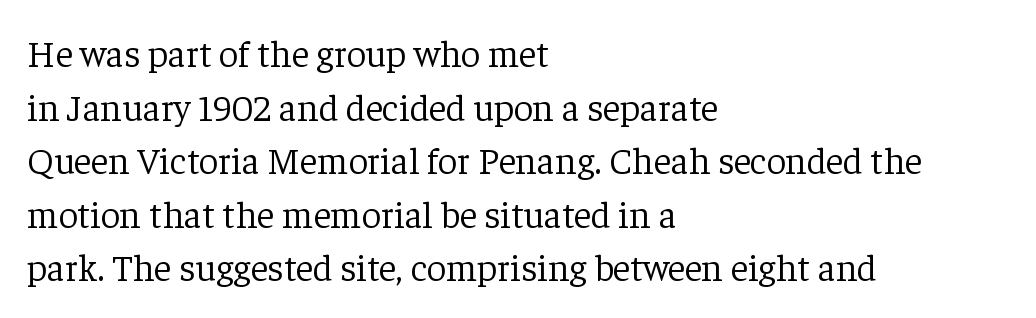
Q: Is the text bold? A: No.
Q: Is the text italic (slanted)? A: No, it is upright.
Q: Is the typeface a serif or a sans-serif typeface? A: Serif.
Q: Is the text underlined? A: No.
Q: How is the paragraph aligned? A: Left-aligned.
Q: Is the spacing between letters normal or unusually wide? A: Normal.
Q: Is the spacing between lines tight, normal or loose? A: Normal.
Q: Width (condensed, normal, or wide)? A: Normal.
Q: Stroke contrast? A: Low.
Q: x-height? A: Medium.
Q: Monospaced? A: No.
